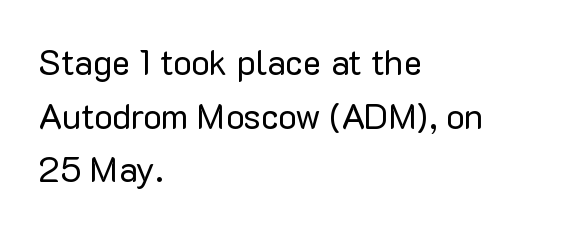
The image shows 35 px regular-weight sans-serif type, upright; set left-aligned, normal line spacing (1.53x), normal letter spacing, not underlined; low stroke contrast and a medium x-height.
